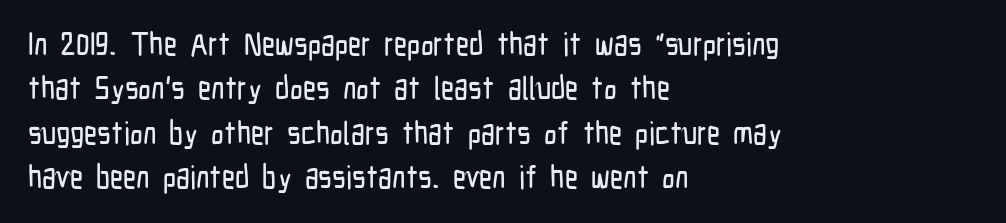
The image shows 32 px condensed sans-serif type, upright; set left-aligned, normal line spacing (1.39x), normal letter spacing, not underlined; low stroke contrast and a medium x-height.
